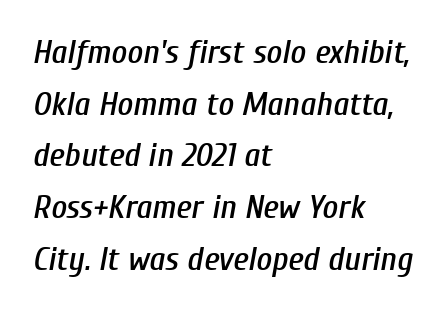
The image shows 34 px condensed type, italic (leaning right); set left-aligned, normal line spacing (1.52x), normal letter spacing, not underlined; low stroke contrast and a medium x-height.
